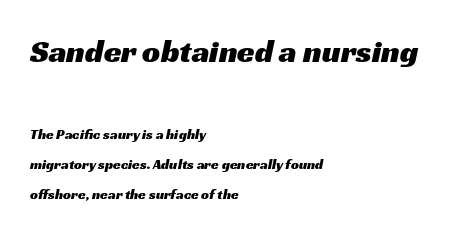
The image shows 32 px wide sans-serif type; set left-aligned, loose line spacing (2.16x), normal letter spacing, not underlined; the first (top) block is 2.29x larger; medium stroke contrast and a medium x-height.
